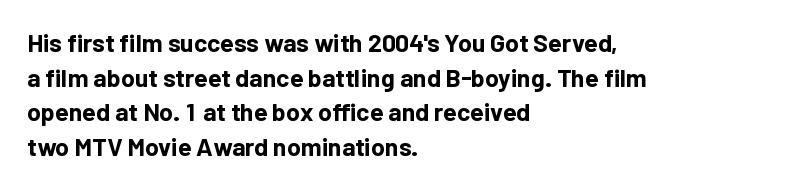
Q: Is the text bold? A: Yes.
Q: Is the text italic (slanted)? A: No, it is upright.
Q: Is the text underlined? A: No.
Q: How is the paragraph aligned? A: Left-aligned.
Q: Is the spacing between letters normal or unusually wide? A: Normal.
Q: Is the spacing between lines tight, normal or loose? A: Normal.
